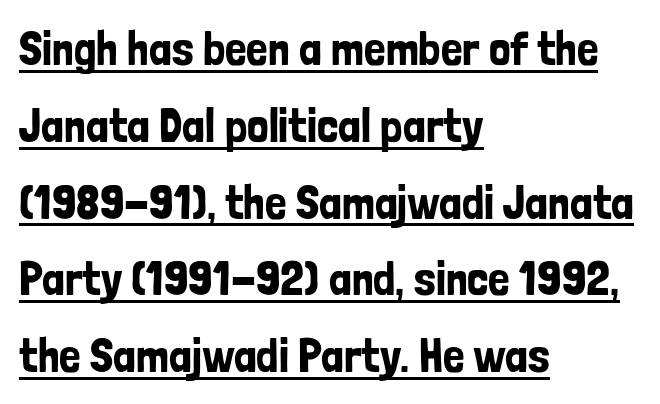
The image shows 48 px condensed sans-serif type, upright; set left-aligned, normal line spacing (1.6x), normal letter spacing, underlined; low stroke contrast and a medium x-height.
